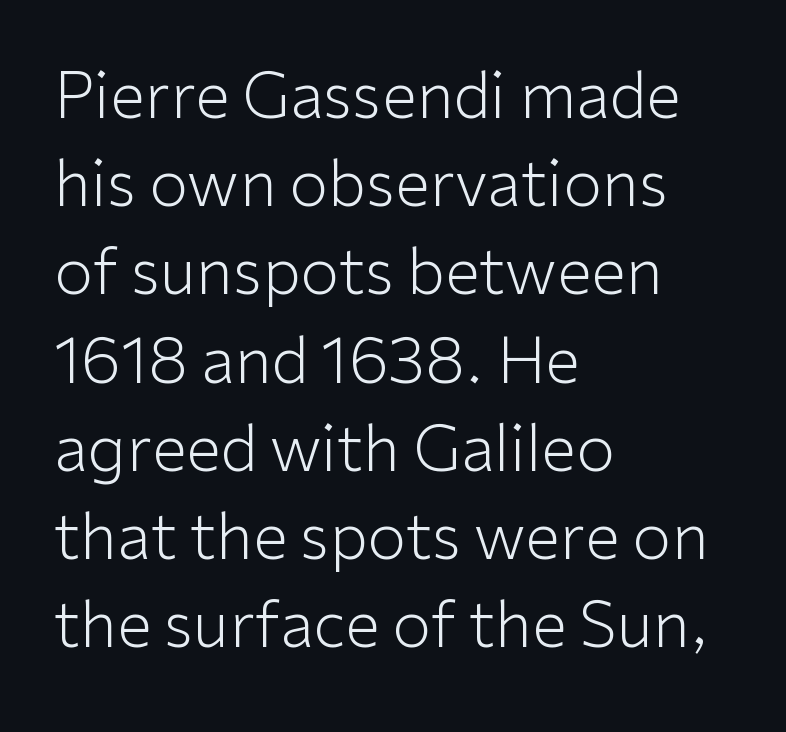
{"serif": "no", "italic": "no", "bold": "no", "weight": "light", "width": "normal", "stroke_contrast": "low", "x_height": "medium", "monospaced": "no", "underline": "no", "align": "left", "line_spacing": "normal", "line_spacing_ratio": 1.4, "letter_spacing": "normal", "letter_spacing_em": 0.0, "glyph_px": 63}
